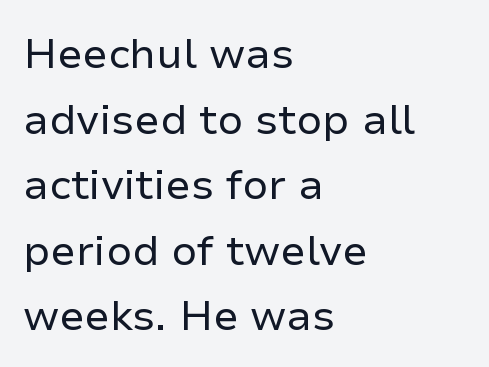
{"serif": "no", "italic": "no", "bold": "no", "weight": "regular", "width": "normal", "stroke_contrast": "low", "x_height": "medium", "monospaced": "no", "underline": "no", "align": "left", "line_spacing": "normal", "line_spacing_ratio": 1.56, "letter_spacing": "normal", "letter_spacing_em": 0.0, "glyph_px": 42}
